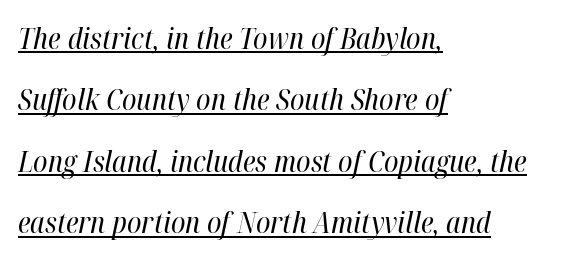
{"italic": "yes", "lean": "right", "slant_degrees": 12, "bold": "no", "weight": "regular", "width": "condensed", "stroke_contrast": "high", "x_height": "medium", "monospaced": "no", "underline": "yes", "align": "left", "line_spacing": "loose", "line_spacing_ratio": 2.12, "letter_spacing": "normal", "letter_spacing_em": 0.0, "glyph_px": 29}
